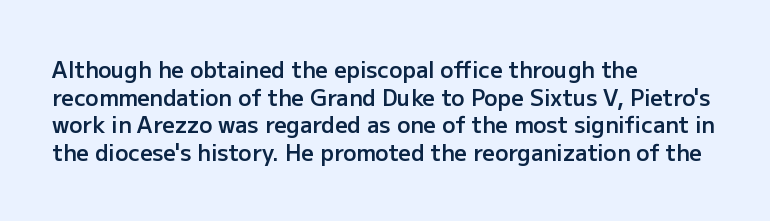
The image shows 22 px text type, upright; set left-aligned, normal line spacing (1.26x), normal letter spacing, not underlined.
